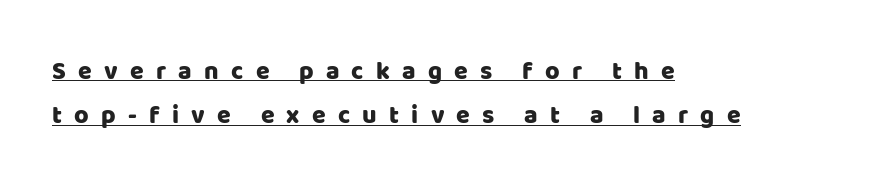
A continuous stroke trails under the words, as in a hyperlink. Each line starts at the same left margin while the right side varies. If you drew a line through each stem, it would be perfectly vertical. The gaps between neighbouring characters are conspicuously large.
